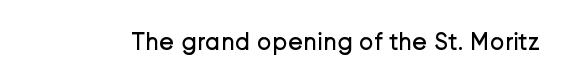
The image shows 25 px text type, upright; set normal letter spacing, not underlined.
